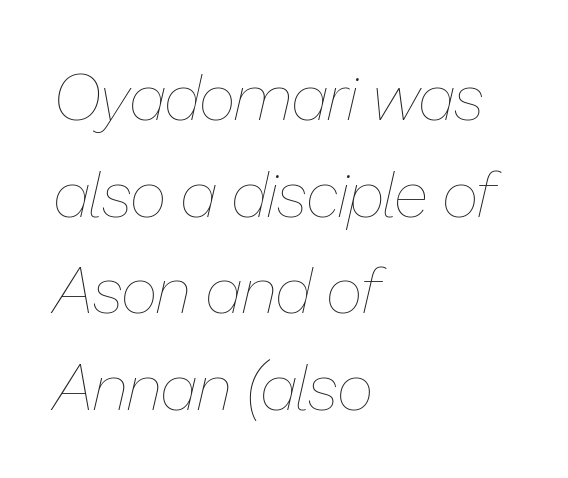
The typography opts for an oblique posture over an upright one. Quick note: underline off. The weight would be labelled regular, book, light, or lighter still. Tracking value appears to be zero — textbook default spacing. Horizontally, the lines are justified to the leading edge only. Each letter keeps its own natural width here, so spacing adapts to shape.
